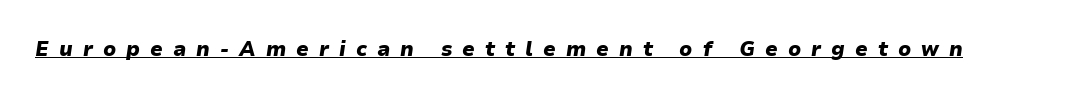
You could only call the tracking loose — the letters float apart. Underlined type. Italic? Definitely — the glyphs are oblique. The strokes are fattened all the way to bold.
